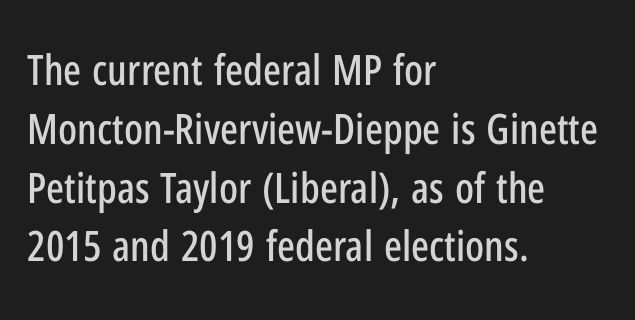
Q: Is the text italic (slanted)? A: No, it is upright.
Q: Is the typeface a serif or a sans-serif typeface? A: Sans-serif.
Q: Is the text underlined? A: No.
Q: How is the paragraph aligned? A: Left-aligned.
Q: Is the spacing between letters normal or unusually wide? A: Normal.
Q: Is the spacing between lines tight, normal or loose? A: Normal.
Q: Width (condensed, normal, or wide)? A: Condensed.
Q: Stroke contrast? A: Low.
Q: x-height? A: Medium.
Q: Monospaced? A: No.
